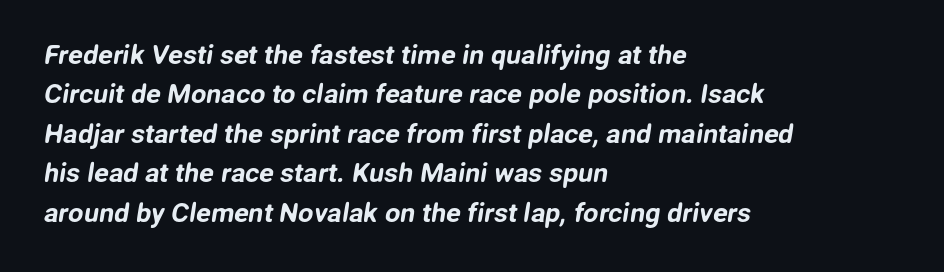
Q: Is the text underlined? A: No.
Q: How is the paragraph aligned? A: Left-aligned.
Q: Is the spacing between letters normal or unusually wide? A: Normal.
Q: Is the spacing between lines tight, normal or loose? A: Normal.
